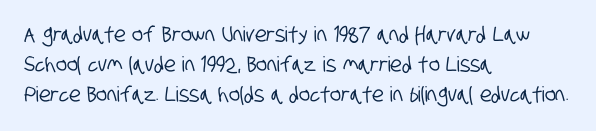
{"underline": "no", "align": "left", "line_spacing": "normal", "line_spacing_ratio": 1.43, "letter_spacing": "normal", "letter_spacing_em": 0.0, "glyph_px": 21}
